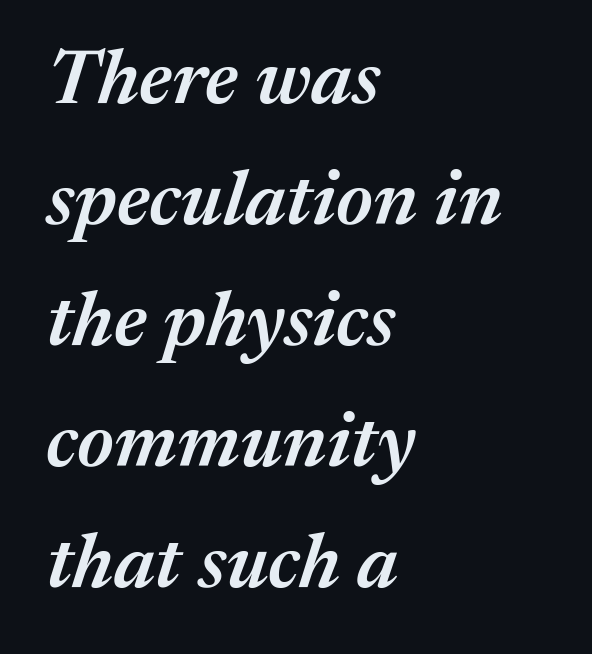
{"italic": "yes", "lean": "right", "slant_degrees": 17, "bold": "semi", "weight": "semibold", "width": "normal", "stroke_contrast": "medium", "x_height": "medium", "monospaced": "no", "underline": "no", "align": "left", "line_spacing": "normal", "line_spacing_ratio": 1.57, "letter_spacing": "normal", "letter_spacing_em": 0.0, "glyph_px": 77}
